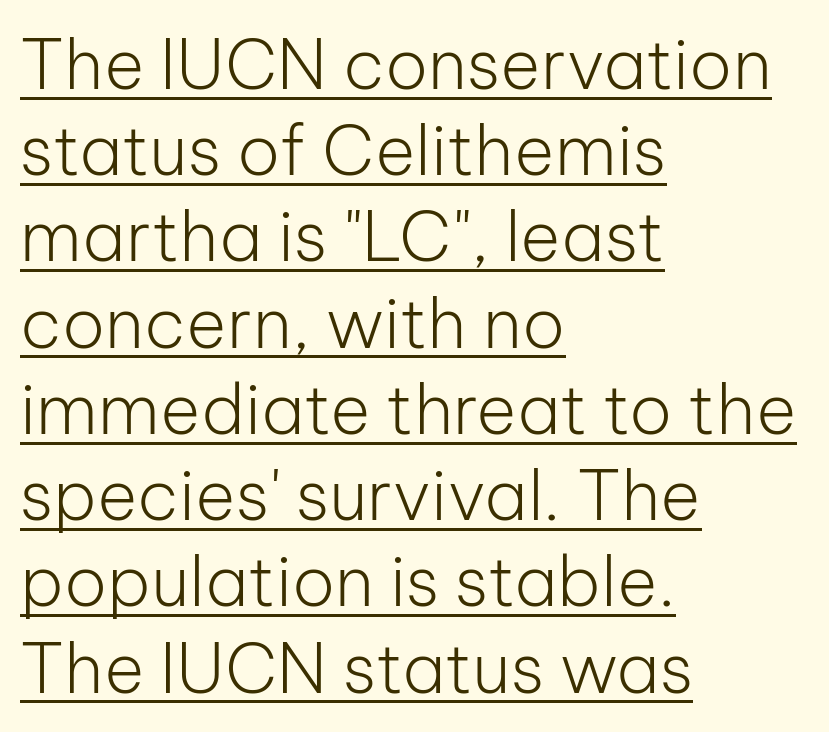
Students, observe the line beneath the letters — that is underlining. Tall strokes in this sample are plumb rather than angled. Is the letter spacing exaggerated? No — it looks like the ordinary default. Casual observation: everything's shoved over to the left. The passage shown is not bold in any degree.
